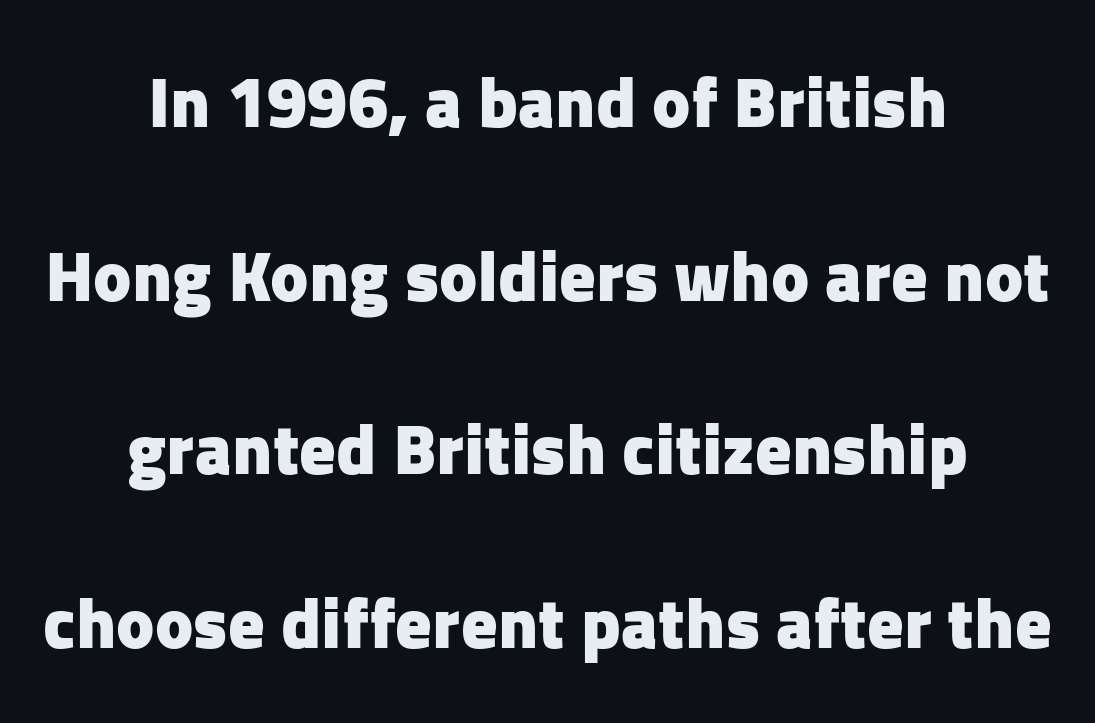
The image shows 72 px heavy sans-serif type, upright; set centered, loose line spacing (2.41x), normal letter spacing, not underlined; low stroke contrast and a medium x-height.
